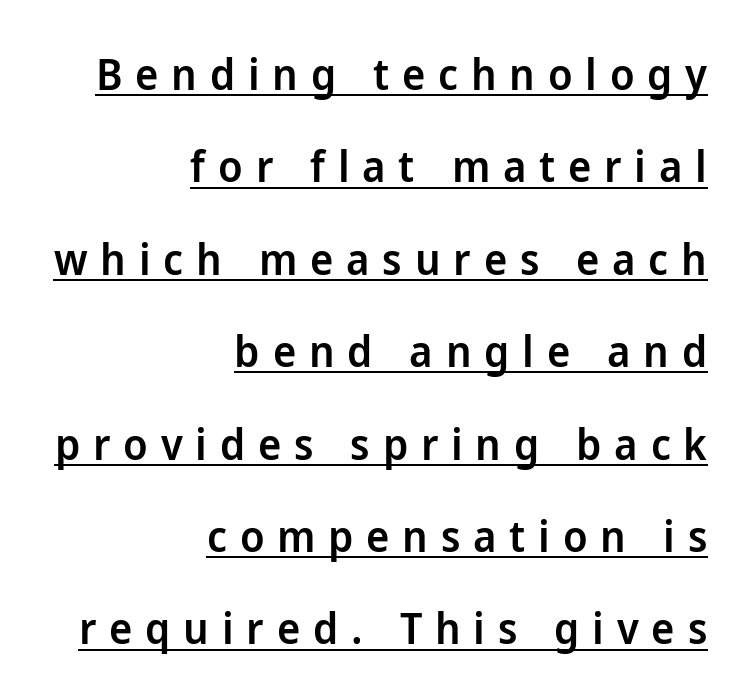
{"serif": "no", "italic": "no", "bold": "semi", "weight": "semibold", "width": "normal", "stroke_contrast": "low", "x_height": "medium", "monospaced": "no", "underline": "yes", "align": "right", "line_spacing": "loose", "line_spacing_ratio": 2.1, "letter_spacing": "wide", "letter_spacing_em": 0.29, "glyph_px": 44}
